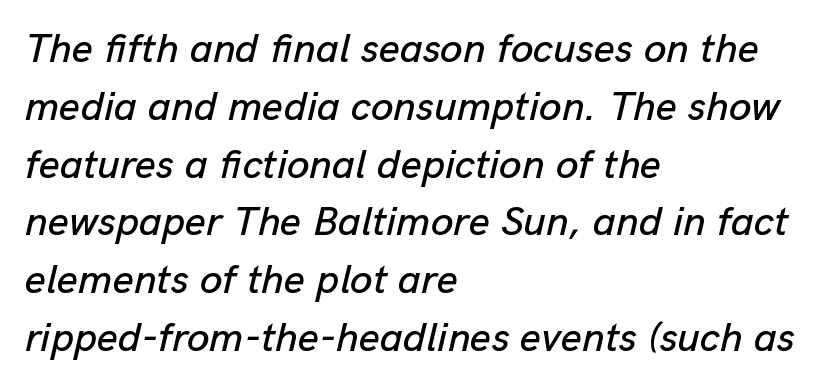
The image shows 41 px text type, italic (leaning right); set left-aligned, normal line spacing (1.41x), normal letter spacing, not underlined; low stroke contrast and a medium x-height.
